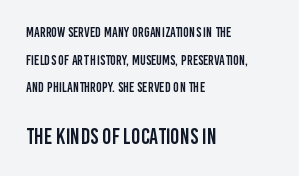
Q: Is the text italic (slanted)? A: No, it is upright.
Q: Is the text underlined? A: No.
Q: How is the paragraph aligned? A: Left-aligned.
Q: Is the spacing between letters normal or unusually wide? A: Normal.
Q: Is the spacing between lines tight, normal or loose? A: Loose.
Q: Which block of text is set in a larger size, the first (top) or the second (bottom)? A: The second (bottom) one.
